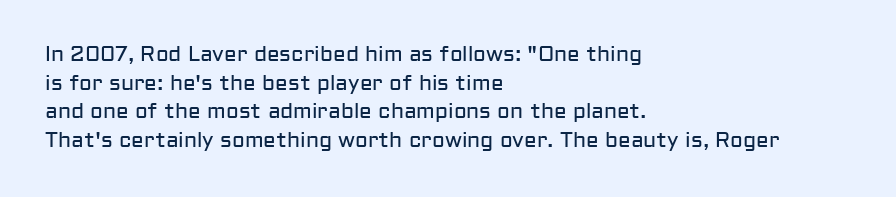
{"italic": "no", "bold": "no", "underline": "no", "align": "left", "line_spacing": "normal", "line_spacing_ratio": 1.36, "letter_spacing": "normal", "letter_spacing_em": 0.0, "glyph_px": 21}
